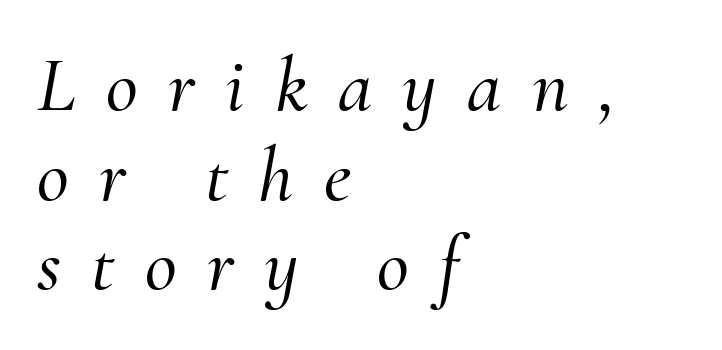
Q: Is the text italic (slanted)? A: Yes, it leans right by about 10 degrees.
Q: Is the typeface a serif or a sans-serif typeface? A: Serif.
Q: Is the text underlined? A: No.
Q: How is the paragraph aligned? A: Left-aligned.
Q: Is the spacing between letters normal or unusually wide? A: Unusually wide.
Q: Is the spacing between lines tight, normal or loose? A: Tight.
Q: Width (condensed, normal, or wide)? A: Normal.
Q: Stroke contrast? A: Medium.
Q: x-height? A: Small.
Q: Monospaced? A: No.
